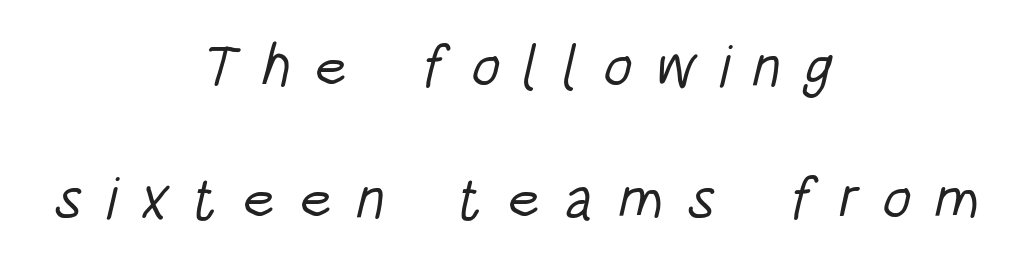
Q: Is the text bold? A: No.
Q: Is the typeface a serif or a sans-serif typeface? A: Sans-serif.
Q: Is the text underlined? A: No.
Q: How is the paragraph aligned? A: Centered.
Q: Is the spacing between letters normal or unusually wide? A: Unusually wide.
Q: Is the spacing between lines tight, normal or loose? A: Loose.
Q: Width (condensed, normal, or wide)? A: Condensed.
Q: Stroke contrast? A: Low.
Q: x-height? A: Large.
Q: Monospaced? A: No.
